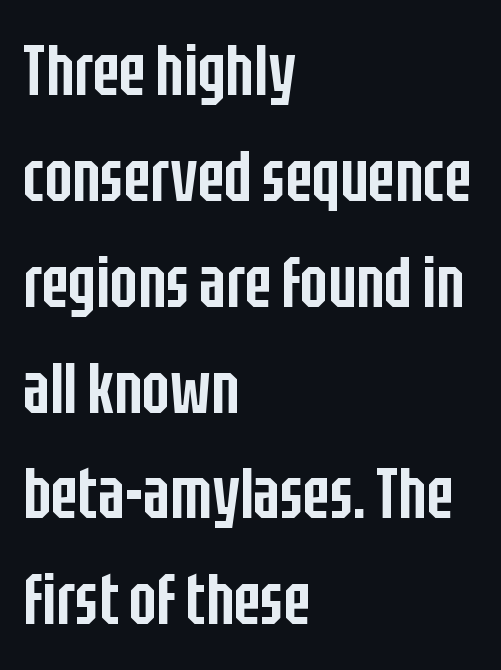
{"serif": "no", "italic": "no", "bold": "semi", "weight": "semibold", "width": "condensed", "stroke_contrast": "low", "x_height": "large", "monospaced": "no", "underline": "no", "align": "left", "line_spacing": "normal", "line_spacing_ratio": 1.47, "letter_spacing": "normal", "letter_spacing_em": 0.0, "glyph_px": 72}
